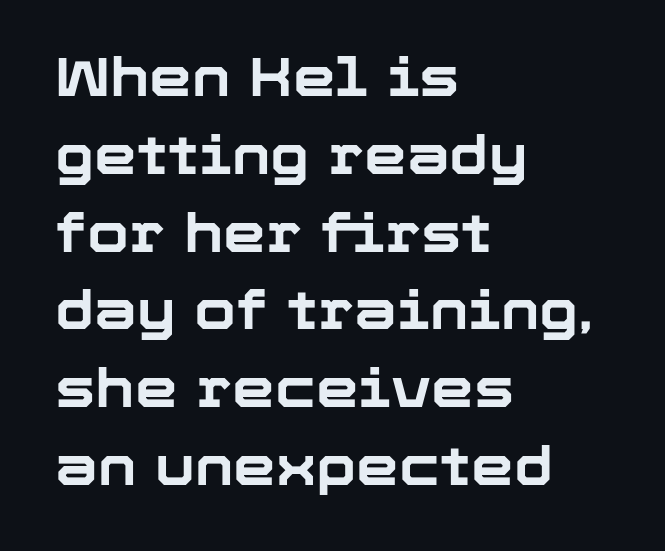
You could not count columns in this text — the font is proportionally spaced. Typeset ragged right — the left edge is the straight one. The lines sit at an ordinary, default distance from one another. You could call the tracking neutral — neither tight nor loose.
